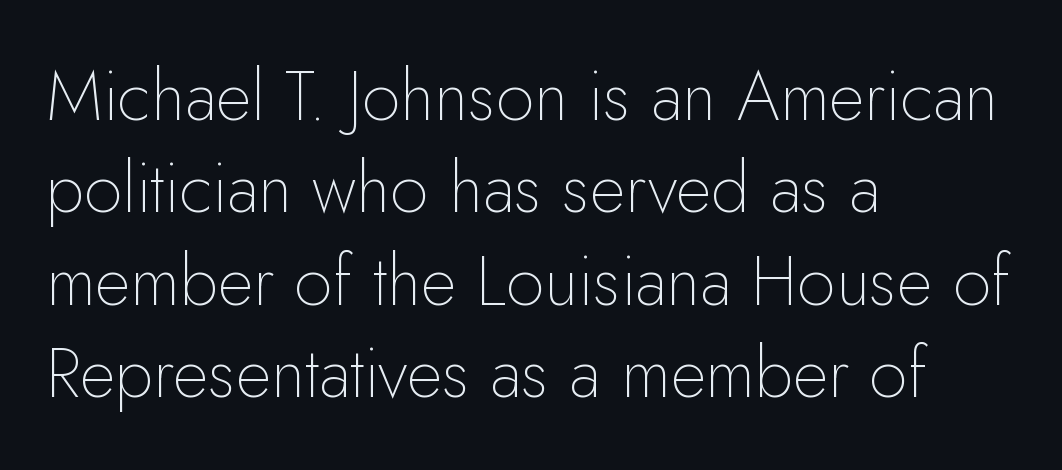
The image shows 69 px thin sans-serif type, upright; set left-aligned, normal line spacing (1.34x), normal letter spacing, not underlined; low stroke contrast and a small x-height.
